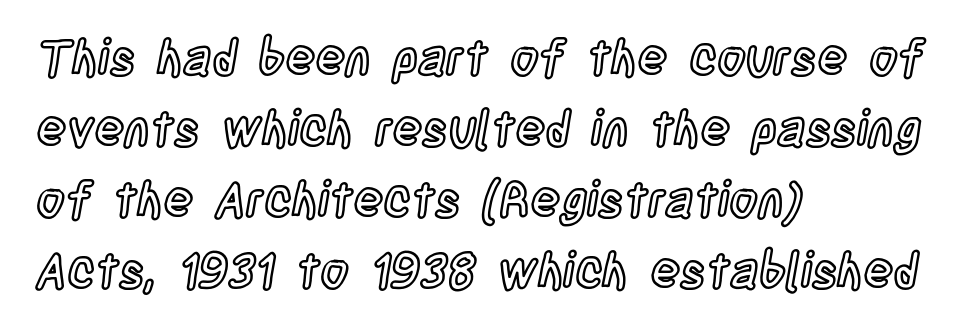
{"width": "condensed", "x_height": "large", "monospaced": "no", "underline": "no", "align": "left", "line_spacing": "normal", "line_spacing_ratio": 1.45, "letter_spacing": "normal", "letter_spacing_em": 0.0, "glyph_px": 49}
